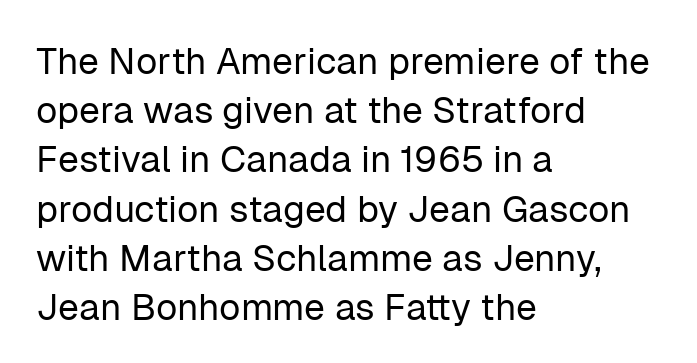
The image shows 37 px regular-weight sans-serif type, upright; set left-aligned, normal line spacing (1.33x), normal letter spacing, not underlined; low stroke contrast and a medium x-height.
